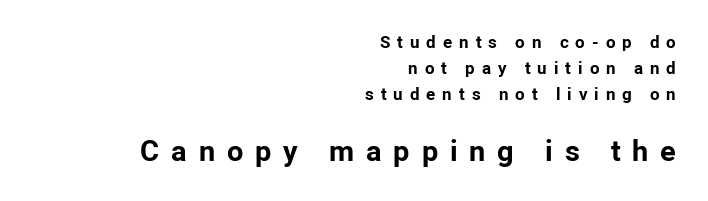
The image shows 29 px bold sans-serif type, upright; set right-aligned, normal line spacing (1.53x), unusually wide letter spacing (+0.41 em), not underlined; the second (bottom) block is 1.71x larger; low stroke contrast and a medium x-height.
